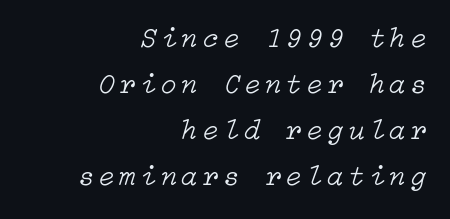
Q: Is the text bold? A: No.
Q: Is the text italic (slanted)? A: Yes, it leans right by about 15 degrees.
Q: Is the text underlined? A: No.
Q: How is the paragraph aligned? A: Right-aligned.
Q: Is the spacing between lines tight, normal or loose? A: Normal.
Q: Width (condensed, normal, or wide)? A: Normal.
Q: Stroke contrast? A: Low.
Q: x-height? A: Medium.
